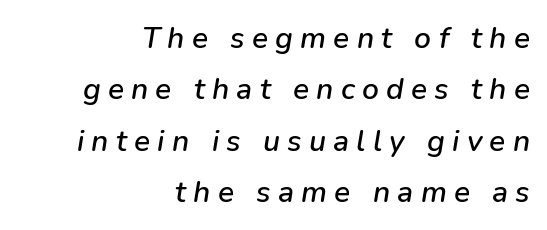
The image shows 30 px text type, italic (leaning right); set right-aligned, line spacing 1.71x, unusually wide letter spacing (+0.24 em), not underlined; low stroke contrast and a medium x-height.
